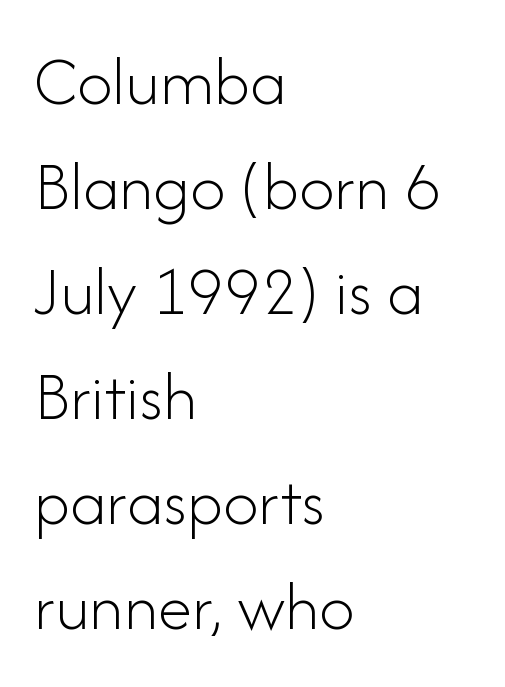
Q: Is the text bold? A: No.
Q: Is the text italic (slanted)? A: No, it is upright.
Q: Is the typeface a serif or a sans-serif typeface? A: Sans-serif.
Q: Is the text underlined? A: No.
Q: How is the paragraph aligned? A: Left-aligned.
Q: Is the spacing between letters normal or unusually wide? A: Normal.
Q: Is the spacing between lines tight, normal or loose? A: Normal.
Q: Width (condensed, normal, or wide)? A: Normal.
Q: Stroke contrast? A: Low.
Q: x-height? A: Small.
Q: Monospaced? A: No.
